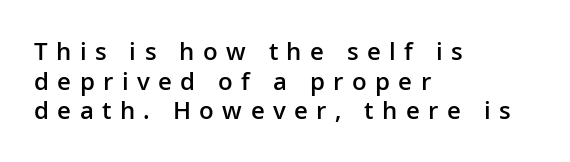
I'd describe the lettering as semibold — firm but not a full bold. Does the copy run flush right? No — it runs flush left. A bare baseline throughout the passage. You can tell it's not italic because the verticals are truly vertical. Each word looks stretched out because of the extra space between its letters.
